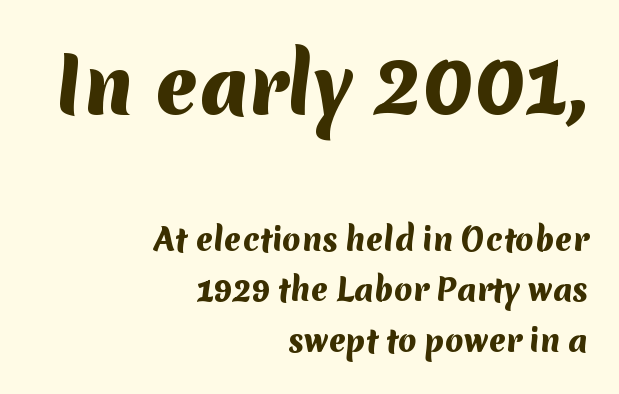
Q: Is the text bold? A: Yes.
Q: Is the typeface a serif or a sans-serif typeface? A: Sans-serif.
Q: Is the text underlined? A: No.
Q: How is the paragraph aligned? A: Right-aligned.
Q: Is the spacing between letters normal or unusually wide? A: Normal.
Q: Is the spacing between lines tight, normal or loose? A: Normal.
Q: Which block of text is set in a larger size, the first (top) or the second (bottom)? A: The first (top) one.
Q: Width (condensed, normal, or wide)? A: Normal.
Q: Stroke contrast? A: Medium.
Q: x-height? A: Medium.
Q: Monospaced? A: No.
